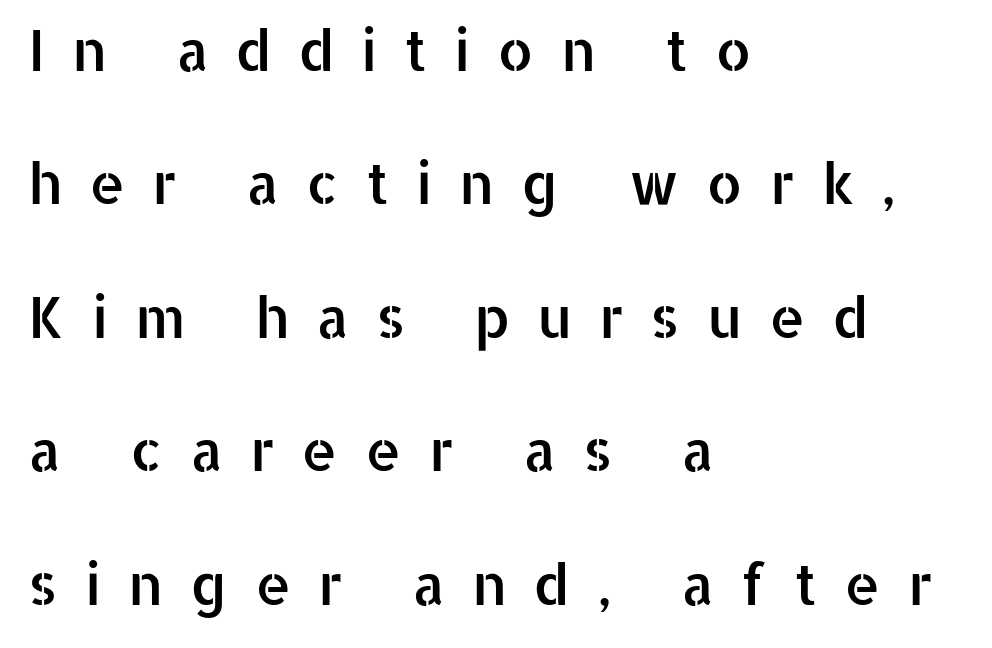
Spacing verdict: proportional, widths tailored to each character. Whoever set this chose breathing room over compactness in the vertical rhythm. Every row of glyphs begins at an identical x-position on the left. The baseline area is clear. The line texture is sparse and dotted thanks to wide tracking. No feet cap the strokes, marking this as sans-serif type.
